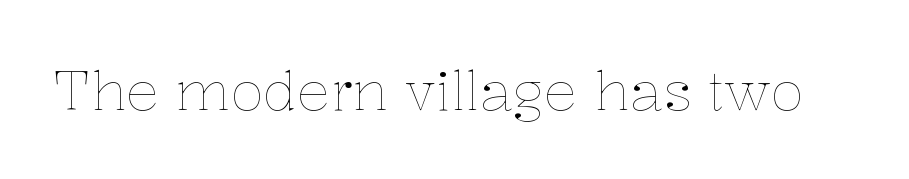
The space directly below the letters is spotless. This sample has the flowing, uneven cadence of proportional lettering. Weight: regular or lighter. A typesetter would call this zero additional tracking. Ascenders rise straight up at ninety degrees.
